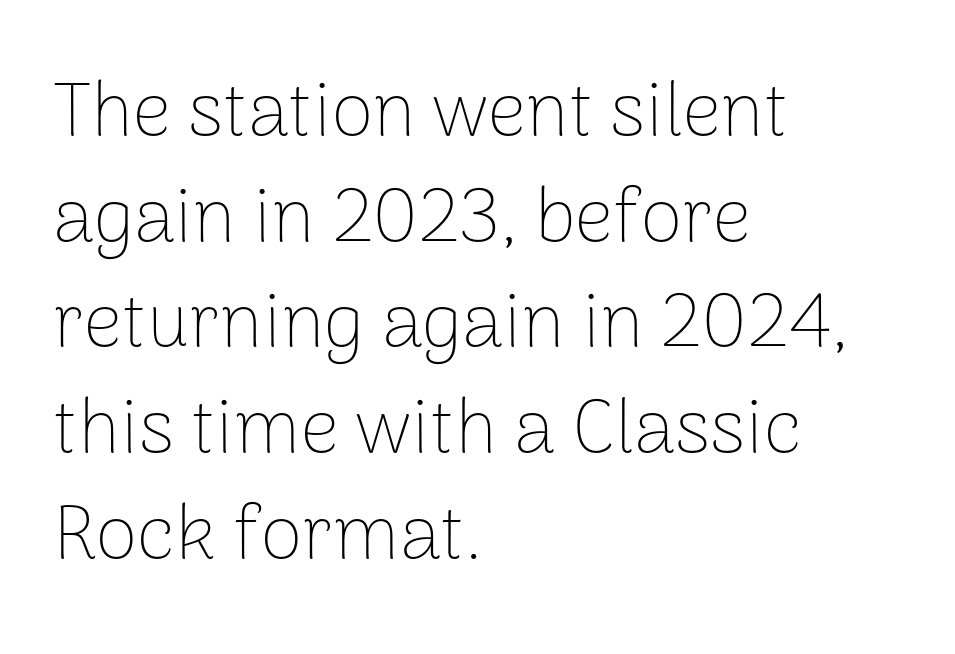
The image shows 76 px thin sans-serif type, upright; set left-aligned, normal line spacing (1.39x), normal letter spacing, not underlined; low stroke contrast and a medium x-height.
